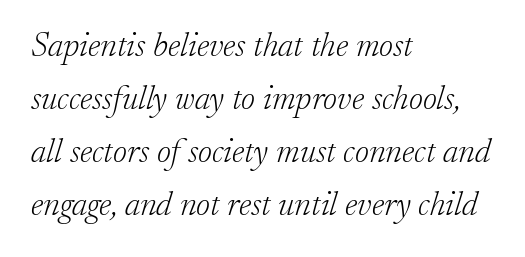
Q: Is the text bold? A: No.
Q: Is the text italic (slanted)? A: Yes, it leans right by about 17 degrees.
Q: Is the typeface a serif or a sans-serif typeface? A: Serif.
Q: Is the text underlined? A: No.
Q: How is the paragraph aligned? A: Left-aligned.
Q: Is the spacing between letters normal or unusually wide? A: Normal.
Q: Is the spacing between lines tight, normal or loose? A: Normal.
Q: Width (condensed, normal, or wide)? A: Normal.
Q: Stroke contrast? A: Low.
Q: x-height? A: Small.
Q: Monospaced? A: No.
